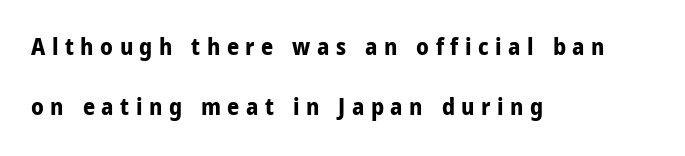
The image shows 24 px bold type, upright; set left-aligned, loose line spacing (2.5x), unusually wide letter spacing (+0.27 em), not underlined.
